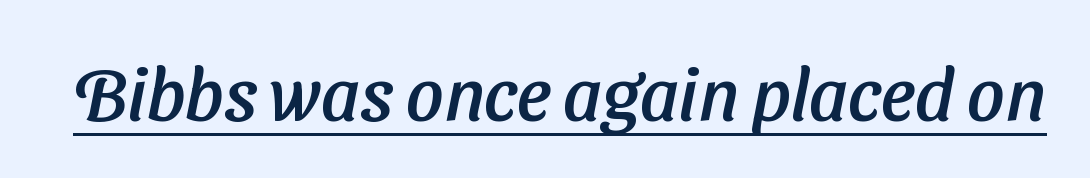
{"serif": "no", "width": "normal", "stroke_contrast": "low", "x_height": "medium", "monospaced": "no", "underline": "yes", "letter_spacing": "normal", "letter_spacing_em": 0.0, "glyph_px": 74}
